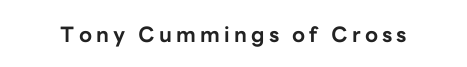
{"italic": "no", "bold": "yes", "underline": "no", "letter_spacing": "wide", "letter_spacing_em": 0.2, "glyph_px": 21}
